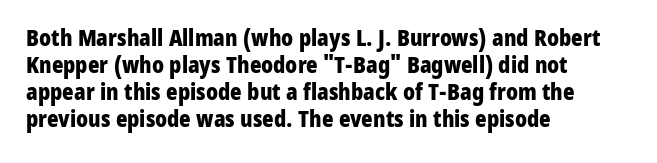
{"italic": "no", "bold": "yes", "underline": "no", "align": "left", "line_spacing_ratio": 1.23, "letter_spacing": "normal", "letter_spacing_em": 0.0, "glyph_px": 22}
